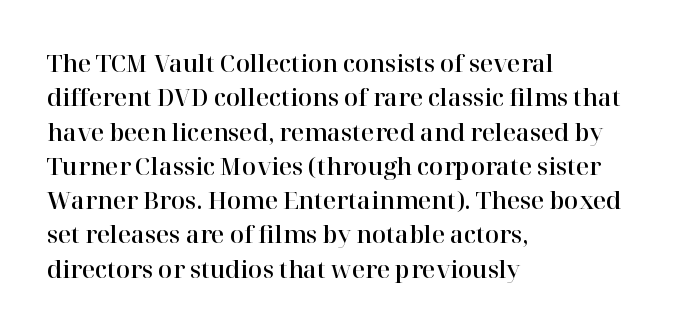
Q: Is the text italic (slanted)? A: No, it is upright.
Q: Is the text underlined? A: No.
Q: How is the paragraph aligned? A: Left-aligned.
Q: Is the spacing between letters normal or unusually wide? A: Normal.
Q: Is the spacing between lines tight, normal or loose? A: Normal.
